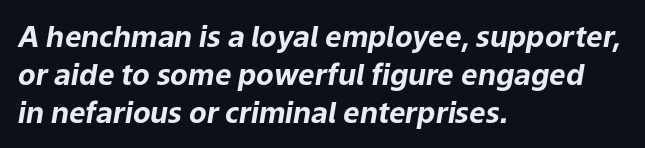
The font's italic variant was chosen for this text. A normal amount of white space separates one row of letters from the next. Is the block centered? No — it sits flush against the left margin. Think of a printed novel: that variable character pitch is what you see here. Observe the ordinary spacing: letters are neighbours, not strangers. Caption: bold face, heavy strokes.
